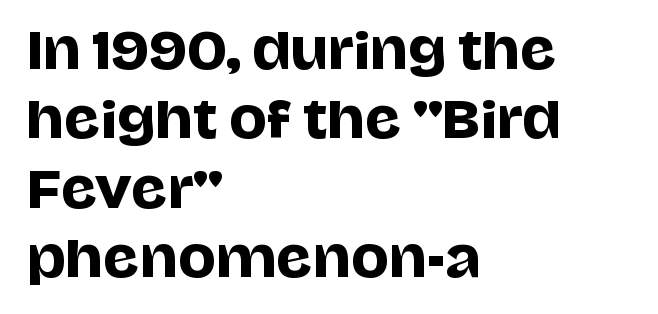
Between one letter and the next there's only the usual sliver of space. Here the designer chose a conventional face with non-uniform glyph widths. I'd call this a sans setting — the letters go barefoot. The lines sit at an ordinary, default distance from one another. Letters rest on an invisible, unmarked baseline.
